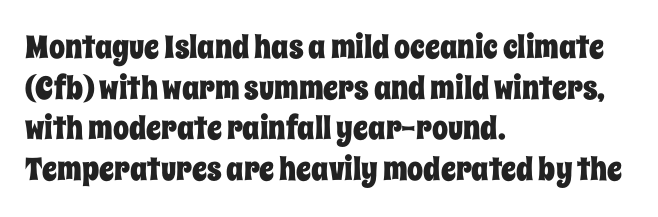
Q: Is the text italic (slanted)? A: No, it is upright.
Q: Is the text underlined? A: No.
Q: How is the paragraph aligned? A: Left-aligned.
Q: Is the spacing between letters normal or unusually wide? A: Normal.
Q: Is the spacing between lines tight, normal or loose? A: Normal.
Q: Width (condensed, normal, or wide)? A: Condensed.
Q: Stroke contrast? A: Low.
Q: x-height? A: Large.
Q: Monospaced? A: No.
